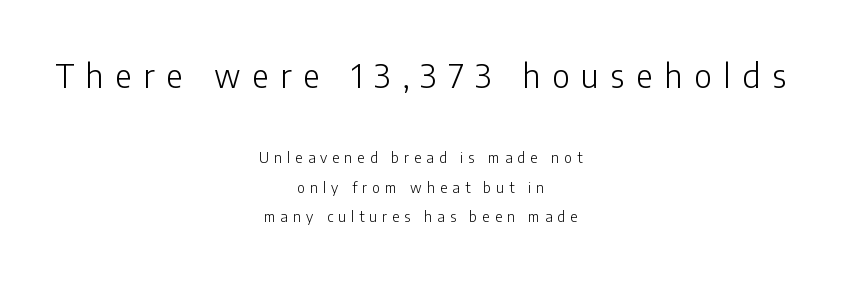
The image shows 32 px light sans-serif type, upright; set centered, loose line spacing (2.11x), unusually wide letter spacing (+0.37 em), not underlined; the first (top) block is 2.29x larger; low stroke contrast and a medium x-height.
